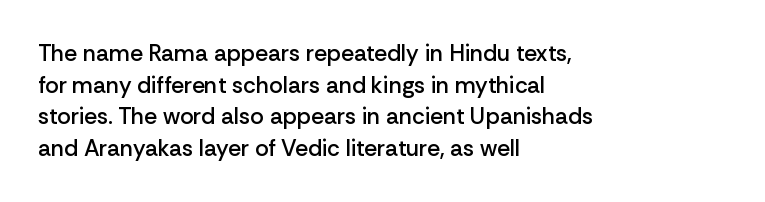
{"italic": "no", "bold": "semi", "underline": "no", "align": "left", "line_spacing": "normal", "line_spacing_ratio": 1.37, "letter_spacing": "normal", "letter_spacing_em": 0.0, "glyph_px": 23}
